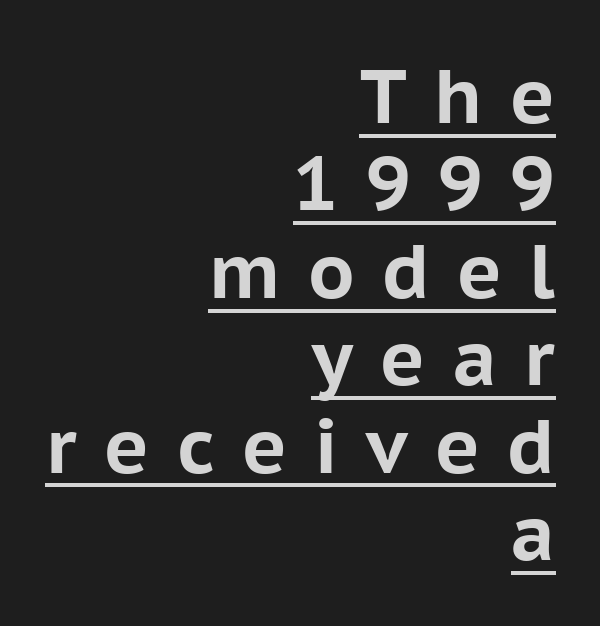
{"serif": "no", "italic": "no", "bold": "yes", "weight": "bold", "width": "normal", "stroke_contrast": "low", "x_height": "medium", "monospaced": "no", "underline": "yes", "align": "right", "line_spacing": "tight", "line_spacing_ratio": 1.15, "letter_spacing": "wide", "letter_spacing_em": 0.36, "glyph_px": 76}
